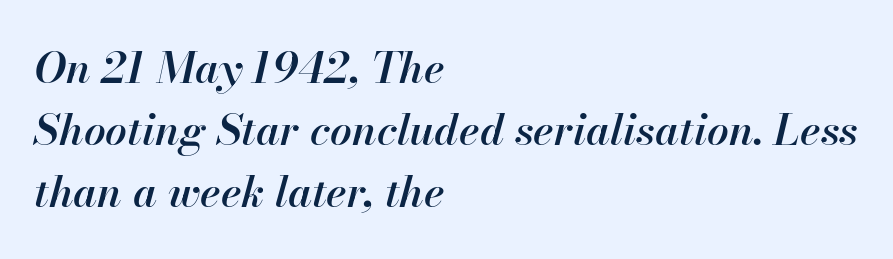
Q: Is the text bold? A: Semi-bold.
Q: Is the text italic (slanted)? A: Yes, it leans right by about 13 degrees.
Q: Is the text underlined? A: No.
Q: How is the paragraph aligned? A: Left-aligned.
Q: Is the spacing between letters normal or unusually wide? A: Normal.
Q: Is the spacing between lines tight, normal or loose? A: Normal.
Q: Width (condensed, normal, or wide)? A: Normal.
Q: Stroke contrast? A: High.
Q: x-height? A: Small.
Q: Monospaced? A: No.
